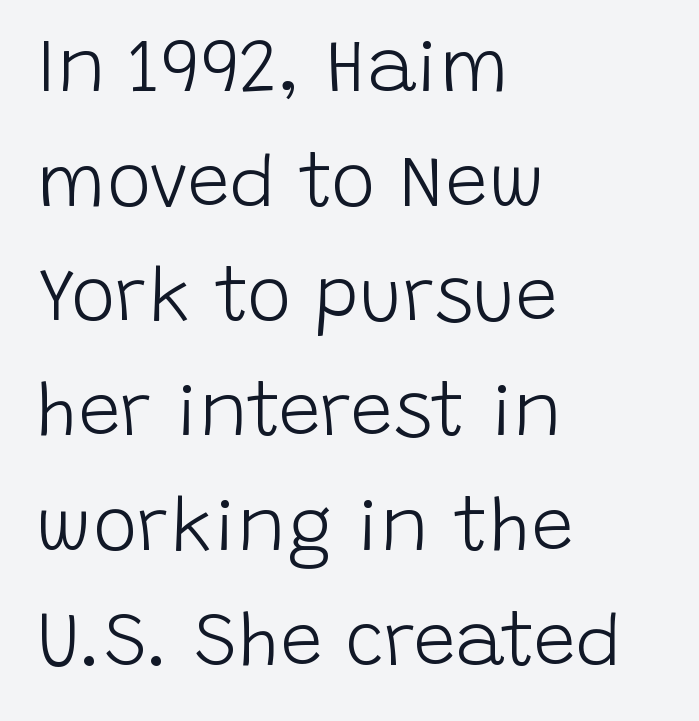
Q: Is the text bold? A: No.
Q: Is the text italic (slanted)? A: No, it is upright.
Q: Is the typeface a serif or a sans-serif typeface? A: Sans-serif.
Q: Is the text underlined? A: No.
Q: How is the paragraph aligned? A: Left-aligned.
Q: Is the spacing between letters normal or unusually wide? A: Normal.
Q: Is the spacing between lines tight, normal or loose? A: Normal.
Q: Width (condensed, normal, or wide)? A: Normal.
Q: Stroke contrast? A: Low.
Q: x-height? A: Large.
Q: Monospaced? A: No.
